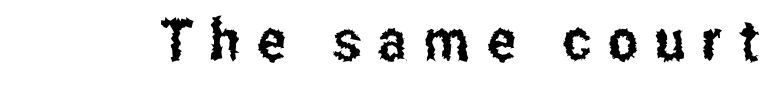
The font's upright variant was chosen for this text. Compared with typical body copy, the letter spacing here is much looser. Examine the stroke ends and you'll find no serifs. Note the varied advance widths — an 'i' is clearly narrower than an 'm'. The gap between lines stays unmarked.
